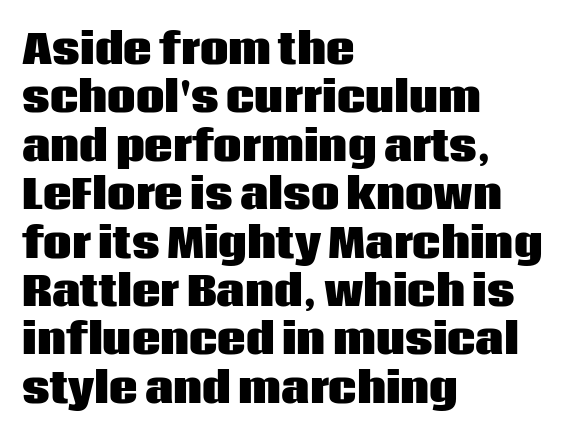
{"serif": "no", "italic": "no", "bold": "yes", "weight": "heavy", "width": "normal", "stroke_contrast": "low", "x_height": "large", "monospaced": "no", "underline": "no", "align": "left", "line_spacing_ratio": 1.21, "letter_spacing": "normal", "letter_spacing_em": 0.0, "glyph_px": 40}
